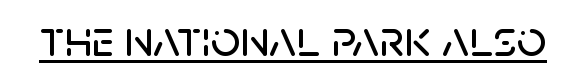
The image shows 52 px sans-serif type, upright; set normal letter spacing, underlined; low stroke contrast and a large x-height.
